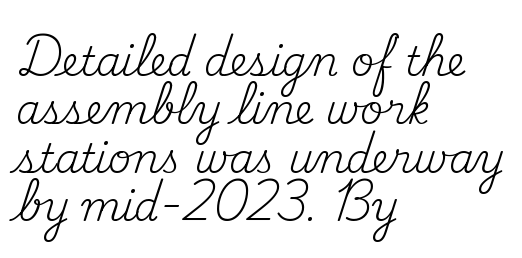
The image shows 40 px regular-weight serif type; set left-aligned, line spacing 1.21x, normal letter spacing, not underlined; medium stroke contrast and a small x-height.
